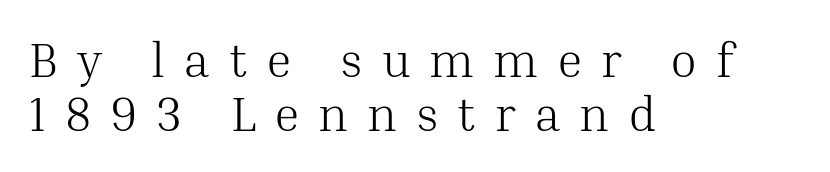
You could not count columns in this text — the font is proportionally spaced. The lines are packed closely together with very little leading. Honestly, the letter spacing is so wide it's the main thing you notice. Type without underlining. The typesetter chose a ragged-right arrangement here.
